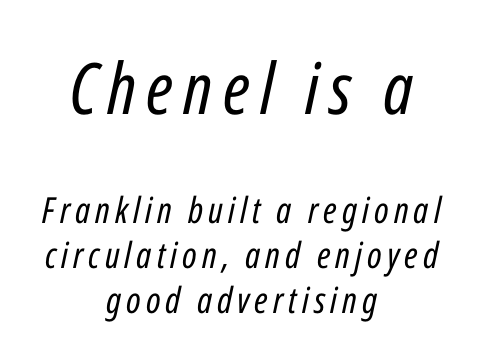
The image shows 71 px regular-weight, condensed type, italic (leaning right); set centered, normal line spacing (1.25x), not underlined; the first (top) block is 1.97x larger; low stroke contrast and a medium x-height.
